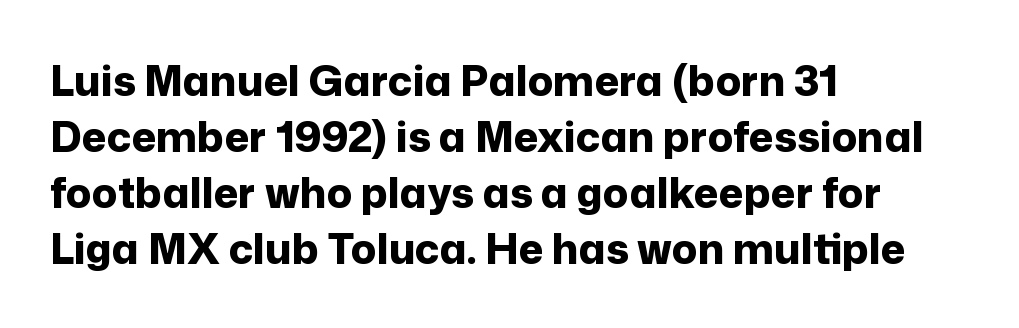
Q: Is the text bold? A: Yes.
Q: Is the text italic (slanted)? A: No, it is upright.
Q: Is the typeface a serif or a sans-serif typeface? A: Sans-serif.
Q: Is the text underlined? A: No.
Q: How is the paragraph aligned? A: Left-aligned.
Q: Is the spacing between letters normal or unusually wide? A: Normal.
Q: Is the spacing between lines tight, normal or loose? A: Normal.
Q: Width (condensed, normal, or wide)? A: Normal.
Q: Stroke contrast? A: Low.
Q: x-height? A: Medium.
Q: Monospaced? A: No.
